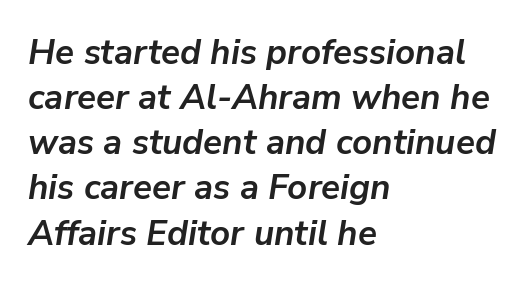
The image shows 35 px semibold type, italic (leaning right); set left-aligned, normal line spacing (1.29x), normal letter spacing, not underlined; low stroke contrast and a medium x-height.
